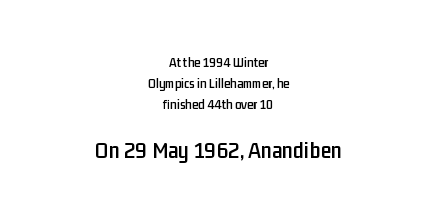
{"italic": "no", "underline": "no", "align": "center", "line_spacing": "normal", "line_spacing_ratio": 1.5, "letter_spacing": "normal", "letter_spacing_em": 0.0, "larger_block": "second", "size_ratio": 1.71, "glyph_px": 24}
